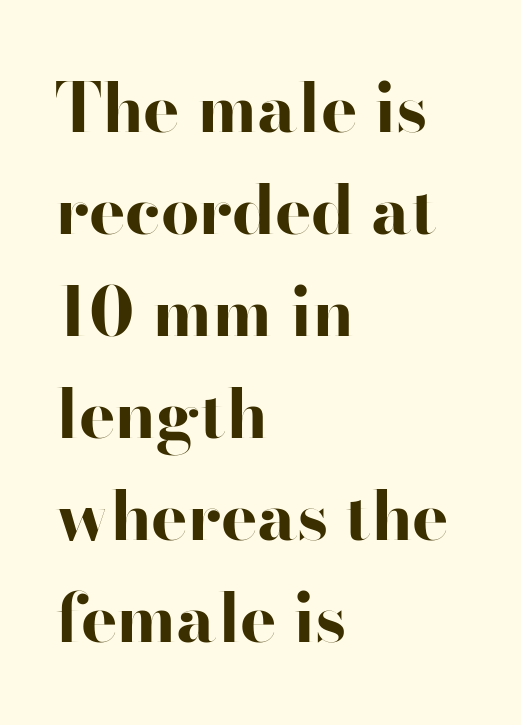
Bold? Absolutely — the strokes are thick and heavy. This sample has the flowing, uneven cadence of proportional lettering. The line texture is even and compact thanks to regular tracking. Look at the bottom of the vertical strokes: they stop flat, with no serifs. The lettering holds an erect, upright posture throughout. Vertical spacing — default.
